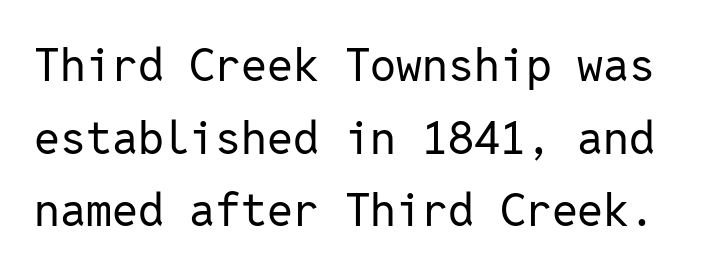
The words here are not underlined. In terms of letterspacing, this is plain default setting. Quick note: not italic, upright. This sample keeps an unexceptional amount of space between lines. Each letter's strokes conclude bluntly, with no projecting serifs.
